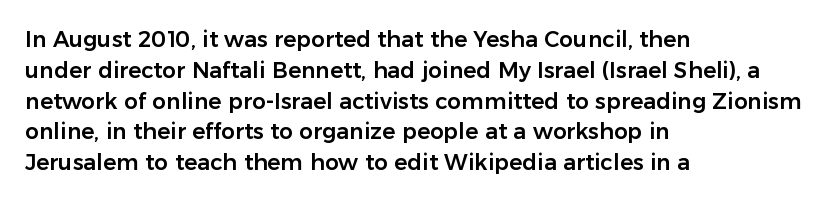
{"italic": "no", "underline": "no", "align": "left", "line_spacing": "normal", "line_spacing_ratio": 1.4, "letter_spacing": "normal", "letter_spacing_em": 0.0, "glyph_px": 22}
